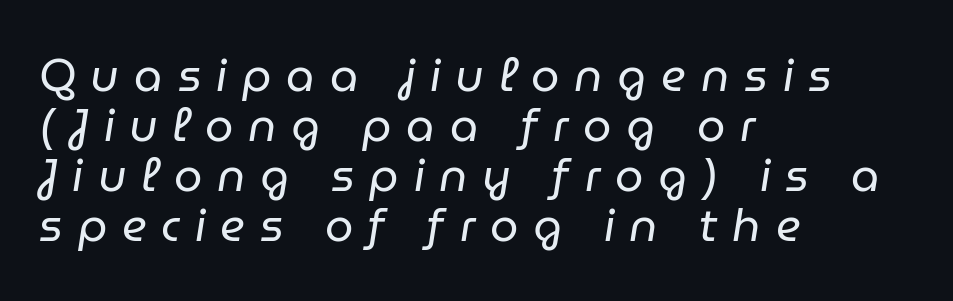
Does the copy run flush right? No — it runs flush left. The letters advance in unequal steps, a hallmark of proportional type. The words here are not underlined. The passage shown leans; its letterforms are oblique.
